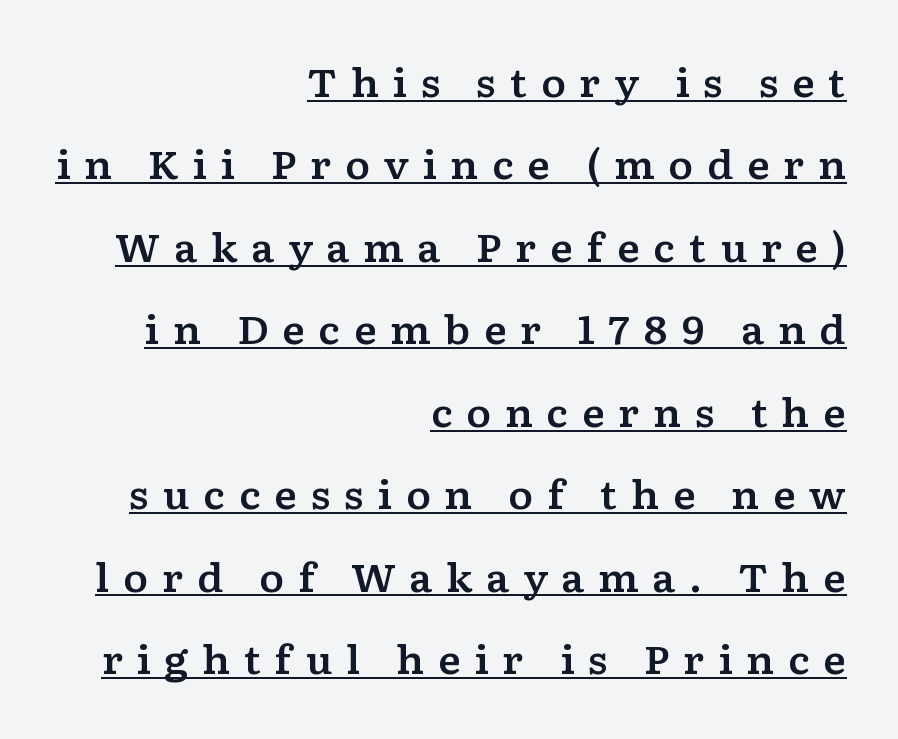
Q: Is the text italic (slanted)? A: No, it is upright.
Q: Is the typeface a serif or a sans-serif typeface? A: Serif.
Q: Is the text underlined? A: Yes.
Q: How is the paragraph aligned? A: Right-aligned.
Q: Is the spacing between letters normal or unusually wide? A: Unusually wide.
Q: Is the spacing between lines tight, normal or loose? A: Loose.
Q: Width (condensed, normal, or wide)? A: Wide.
Q: Stroke contrast? A: Low.
Q: x-height? A: Medium.
Q: Monospaced? A: No.
